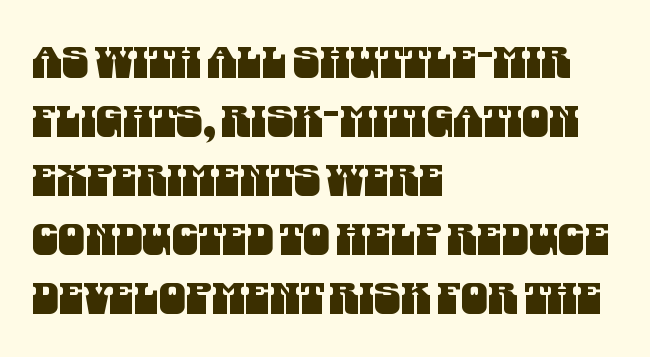
A clean baseline with only descenders dipping below it. Looks like regular typesetting: each glyph gets only the width it needs. Classification — sans serif. The passage shown has conventional tracking throughout.
